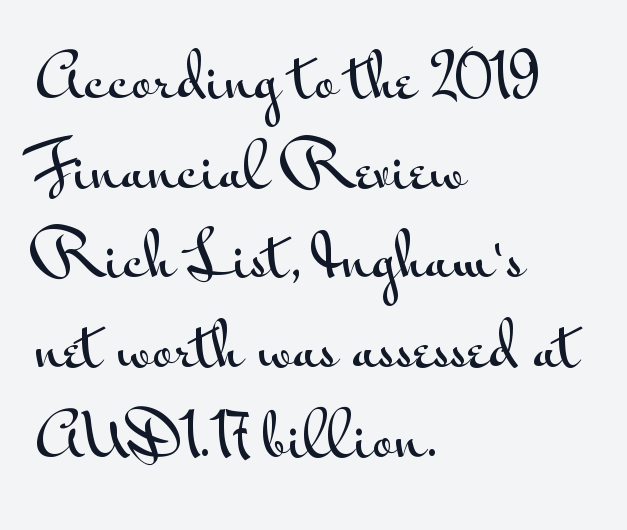
The image shows 59 px wide sans-serif type; set left-aligned, normal line spacing (1.52x), normal letter spacing, not underlined; medium stroke contrast and a small x-height.
